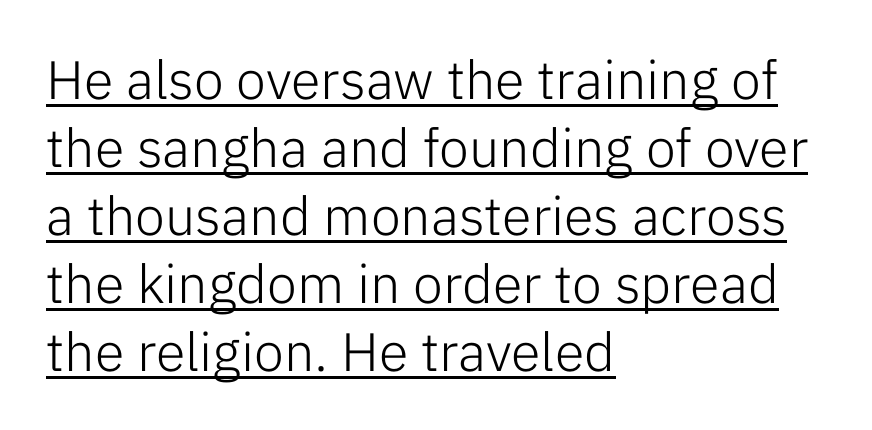
{"serif": "no", "italic": "no", "bold": "no", "weight": "light", "width": "normal", "stroke_contrast": "low", "x_height": "medium", "monospaced": "no", "underline": "yes", "align": "left", "line_spacing": "normal", "line_spacing_ratio": 1.26, "letter_spacing": "normal", "letter_spacing_em": 0.0, "glyph_px": 54}
